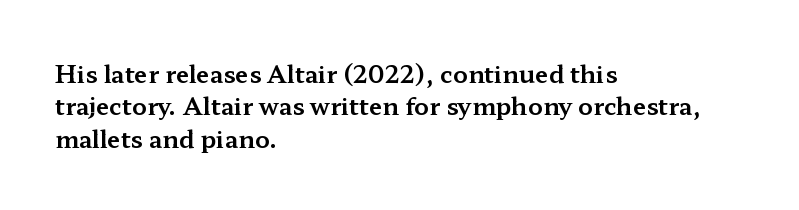
The image shows 24 px text type, upright; set left-aligned, normal line spacing (1.35x), normal letter spacing, not underlined.
